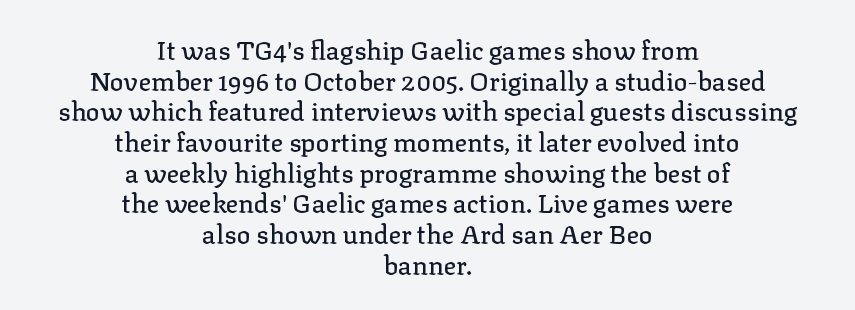
Glyph-to-glyph distance matches everyday printed text. Quick note: not italic, upright. Visually the block forms a symmetrical silhouette, jagged on both flanks. Words float on clear page, feet unadorned.
